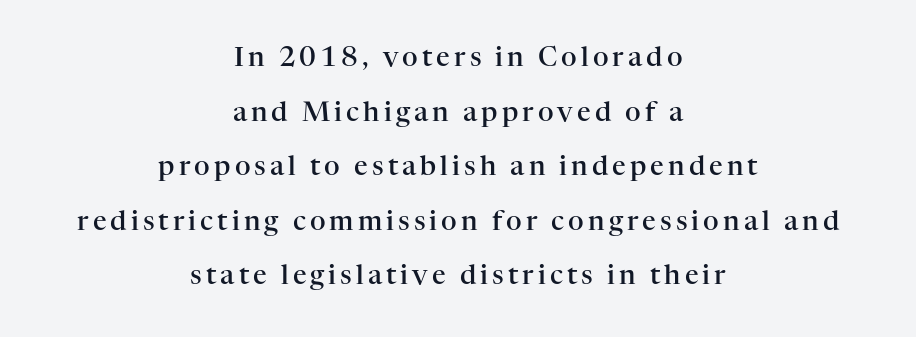
Q: Is the text bold? A: Semi-bold.
Q: Is the text italic (slanted)? A: No, it is upright.
Q: Is the text underlined? A: No.
Q: How is the paragraph aligned? A: Centered.
Q: Is the spacing between lines tight, normal or loose? A: Loose.
